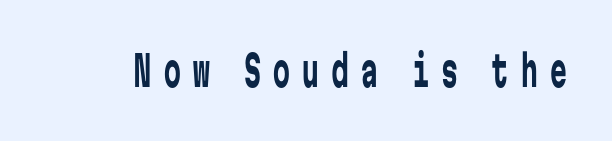
Q: Is the text bold? A: No.
Q: Is the text italic (slanted)? A: No, it is upright.
Q: Is the typeface a serif or a sans-serif typeface? A: Sans-serif.
Q: Is the text underlined? A: No.
Q: Is the spacing between letters normal or unusually wide? A: Unusually wide.
Q: Width (condensed, normal, or wide)? A: Condensed.
Q: Stroke contrast? A: Low.
Q: x-height? A: Medium.
Q: Monospaced? A: Yes.
